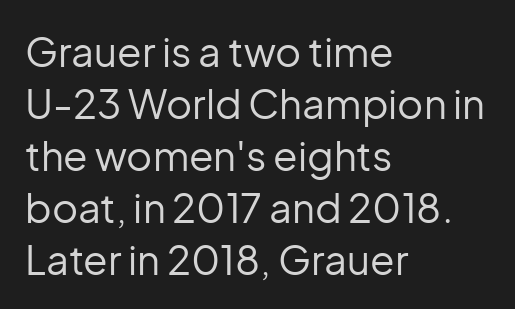
{"serif": "no", "italic": "no", "bold": "no", "weight": "regular", "width": "normal", "stroke_contrast": "low", "x_height": "medium", "monospaced": "no", "underline": "no", "align": "left", "line_spacing": "normal", "line_spacing_ratio": 1.3, "letter_spacing": "normal", "letter_spacing_em": 0.0, "glyph_px": 40}
